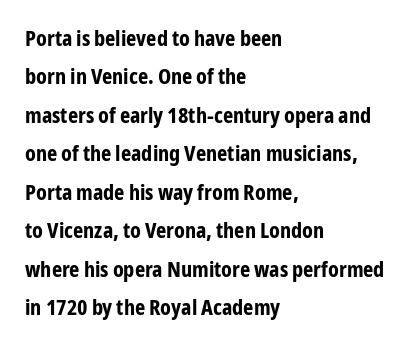
{"italic": "no", "bold": "yes", "underline": "no", "align": "left", "line_spacing_ratio": 1.75, "letter_spacing": "normal", "letter_spacing_em": 0.0, "glyph_px": 22}
